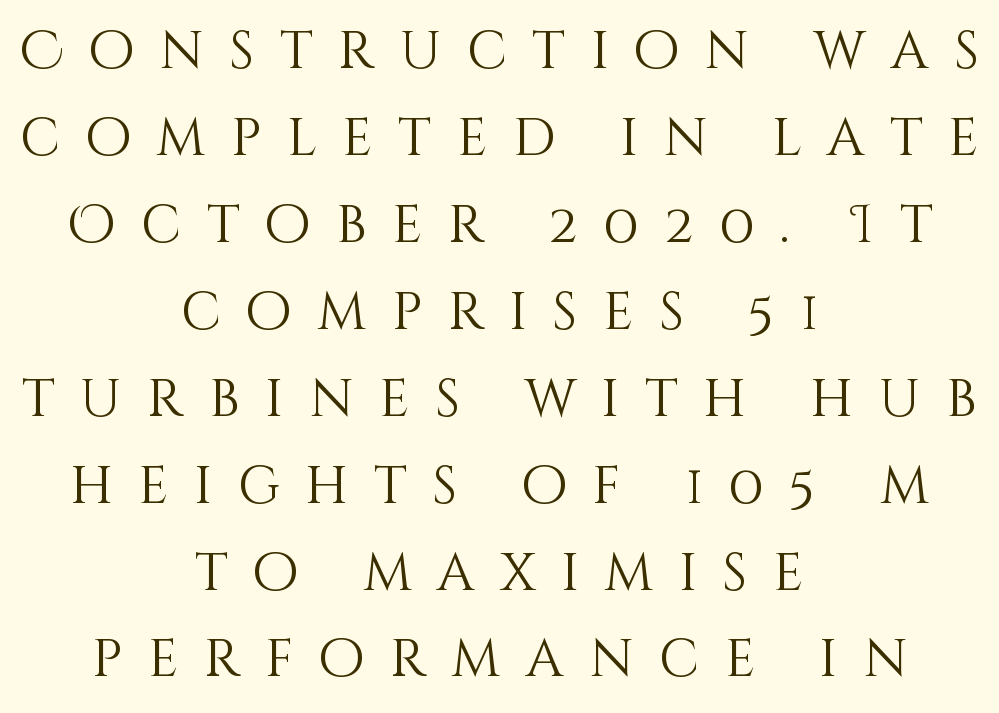
Q: Is the text bold? A: No.
Q: Is the text italic (slanted)? A: No, it is upright.
Q: Is the text underlined? A: No.
Q: How is the paragraph aligned? A: Centered.
Q: Is the spacing between letters normal or unusually wide? A: Unusually wide.
Q: Is the spacing between lines tight, normal or loose? A: Normal.
Q: Width (condensed, normal, or wide)? A: Normal.
Q: Stroke contrast? A: Medium.
Q: x-height? A: Large.
Q: Monospaced? A: No.
